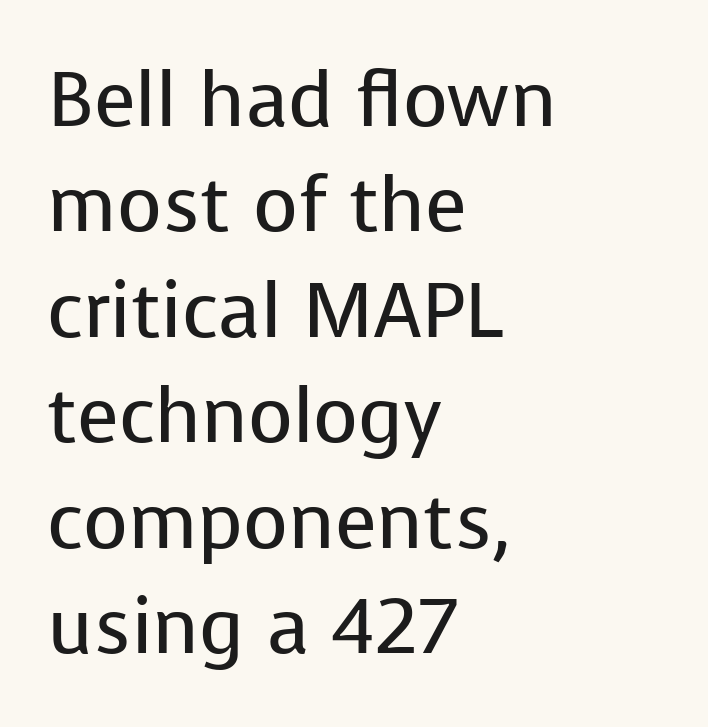
Q: Is the text bold? A: No.
Q: Is the text italic (slanted)? A: No, it is upright.
Q: Is the typeface a serif or a sans-serif typeface? A: Sans-serif.
Q: Is the text underlined? A: No.
Q: How is the paragraph aligned? A: Left-aligned.
Q: Is the spacing between letters normal or unusually wide? A: Normal.
Q: Is the spacing between lines tight, normal or loose? A: Normal.
Q: Width (condensed, normal, or wide)? A: Normal.
Q: Stroke contrast? A: Low.
Q: x-height? A: Medium.
Q: Monospaced? A: No.
